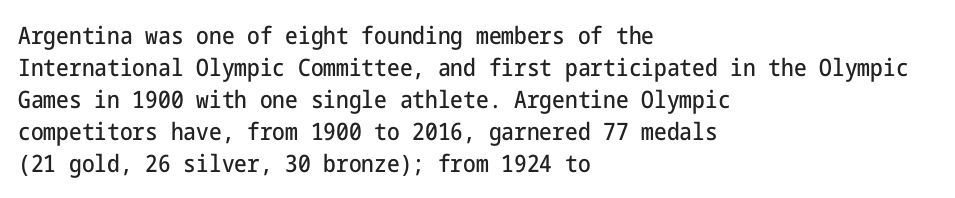
No italicization has been applied; the sample stays upright. The vertical gap from one line to the next is medium. Standard letterfit; no display-style spreading of the glyphs. The passage is arranged the way most books set body copy — flush left. Rule under the text: the space is simply empty.
